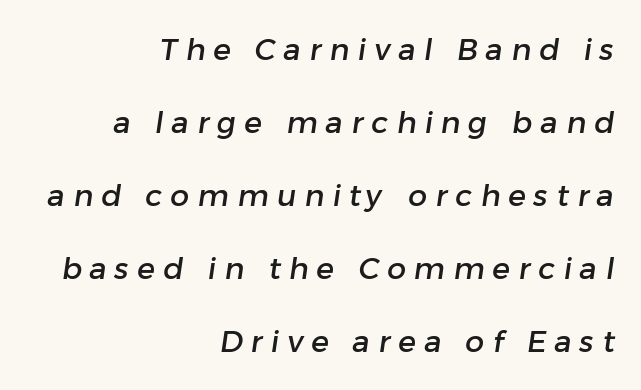
Q: Is the typeface a serif or a sans-serif typeface? A: Sans-serif.
Q: Is the text underlined? A: No.
Q: How is the paragraph aligned? A: Right-aligned.
Q: Is the spacing between letters normal or unusually wide? A: Unusually wide.
Q: Is the spacing between lines tight, normal or loose? A: Loose.
Q: Width (condensed, normal, or wide)? A: Normal.
Q: Stroke contrast? A: Low.
Q: x-height? A: Medium.
Q: Monospaced? A: No.
